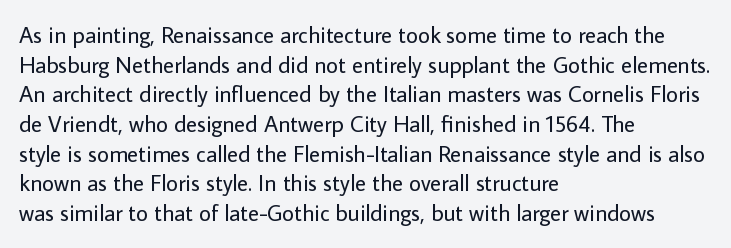
The lines sit at an ordinary, default distance from one another. The rag falls on the right side of this text block. The characters are drawn with everyday or finer stroke widths. Descender tails drop into unmarked territory.
